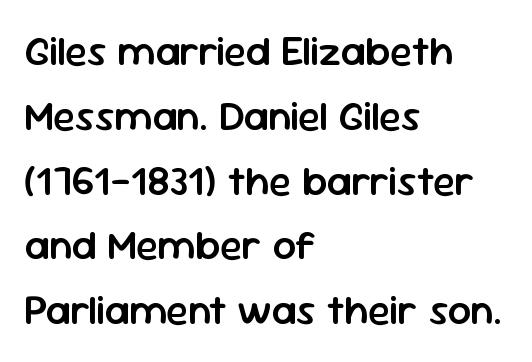
{"serif": "no", "italic": "no", "bold": "semi", "weight": "semibold", "width": "normal", "stroke_contrast": "low", "x_height": "medium", "monospaced": "no", "underline": "no", "align": "left", "line_spacing": "normal", "line_spacing_ratio": 1.58, "letter_spacing": "normal", "letter_spacing_em": 0.0, "glyph_px": 41}
